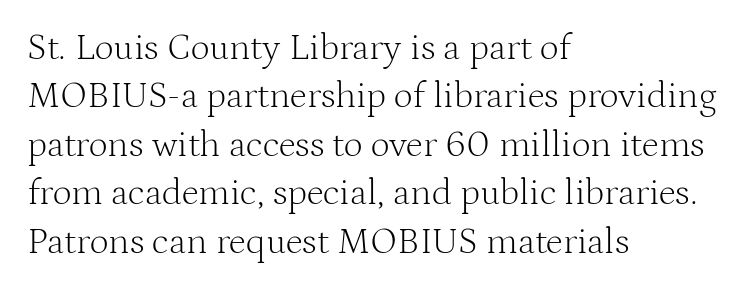
Q: Is the text bold? A: No.
Q: Is the text italic (slanted)? A: No, it is upright.
Q: Is the typeface a serif or a sans-serif typeface? A: Serif.
Q: Is the text underlined? A: No.
Q: How is the paragraph aligned? A: Left-aligned.
Q: Is the spacing between letters normal or unusually wide? A: Normal.
Q: Is the spacing between lines tight, normal or loose? A: Normal.
Q: Width (condensed, normal, or wide)? A: Normal.
Q: Stroke contrast? A: Medium.
Q: x-height? A: Medium.
Q: Monospaced? A: No.
